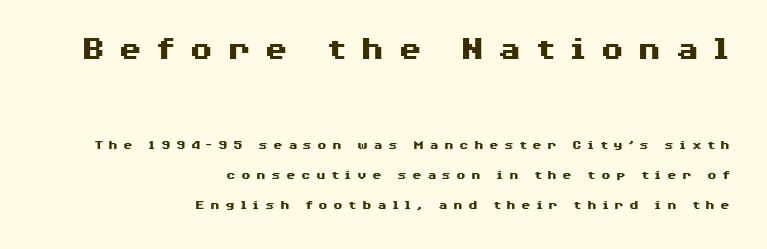
The image shows 35 px heavy, wide sans-serif type, upright; set right-aligned, loose line spacing (2.15x), unusually wide letter spacing (+0.37 em), not underlined; the first (top) block is 2.5x larger; medium stroke contrast and a medium x-height.
